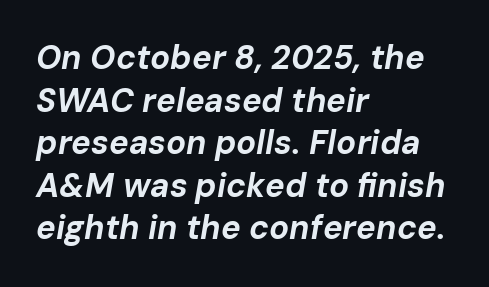
Lines of text with bare space underneath. Slanted lettering throughout. You could not count columns in this text — the font is proportionally spaced. The tracking reads as untouched default to a designer's eye. This is heavy type, rendered in bold.
